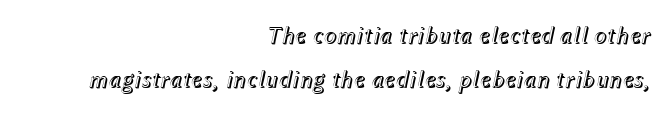
{"italic": "yes", "lean": "right", "slant_degrees": 12, "underline": "no", "align": "right", "line_spacing_ratio": 1.84, "letter_spacing": "normal", "letter_spacing_em": 0.0, "glyph_px": 24}
